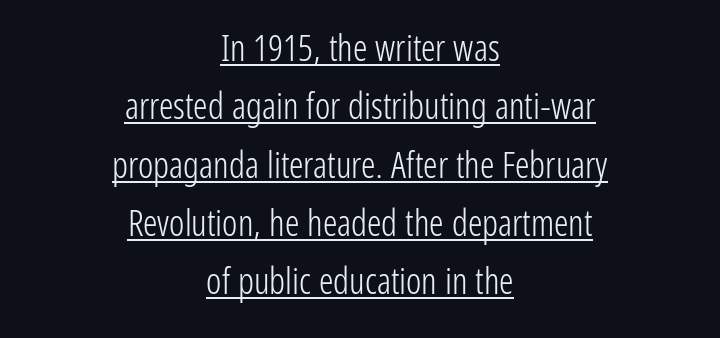
Is there an underline? Yes — a line sits under the letters. The passage shown has conventional tracking throughout. Varying glyph widths throughout — classic text-font behaviour. A typesetter would label this face a sans. Typeset on center — no edge is straight.
